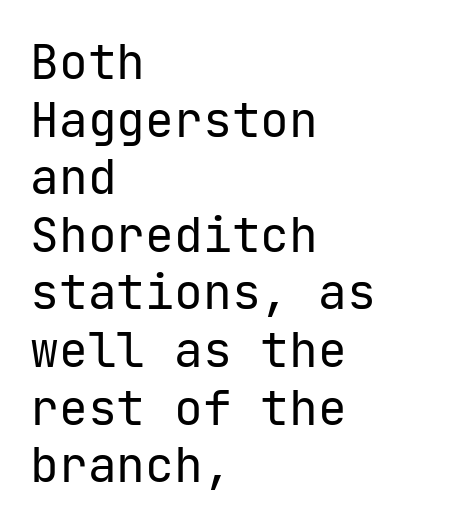
{"serif": "no", "italic": "no", "bold": "no", "weight": "regular", "width": "normal", "stroke_contrast": "low", "x_height": "medium", "underline": "no", "align": "left", "line_spacing_ratio": 1.2, "letter_spacing": "normal", "letter_spacing_em": 0.0, "glyph_px": 48}
